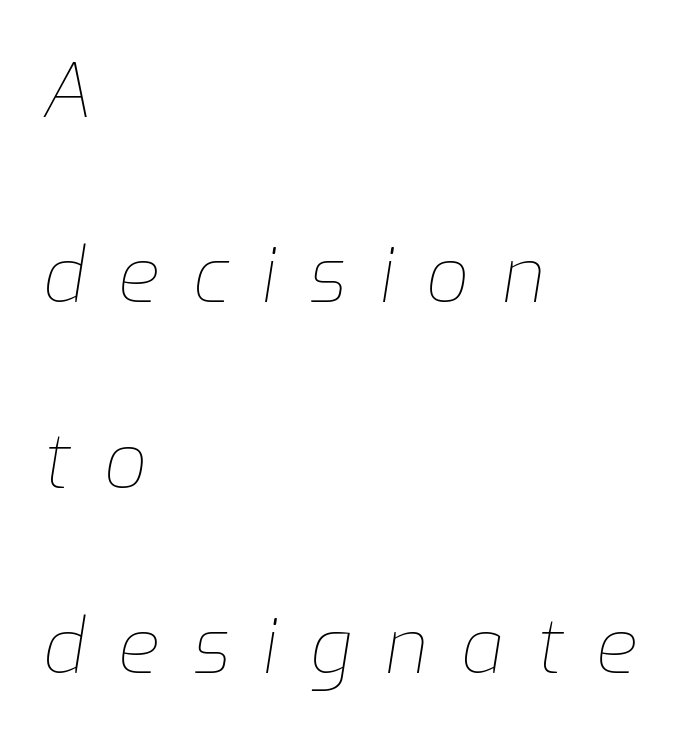
The image shows 76 px thin type, italic (leaning right); set left-aligned, loose line spacing (2.44x), unusually wide letter spacing (+0.43 em), not underlined; low stroke contrast and a medium x-height.
